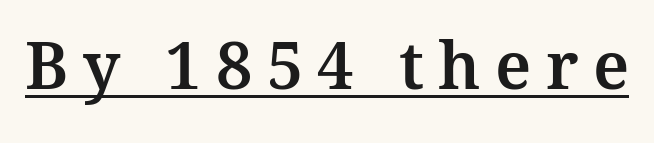
{"serif": "yes", "italic": "no", "width": "normal", "stroke_contrast": "medium", "x_height": "medium", "monospaced": "no", "underline": "yes", "letter_spacing": "wide", "letter_spacing_em": 0.22, "glyph_px": 65}
